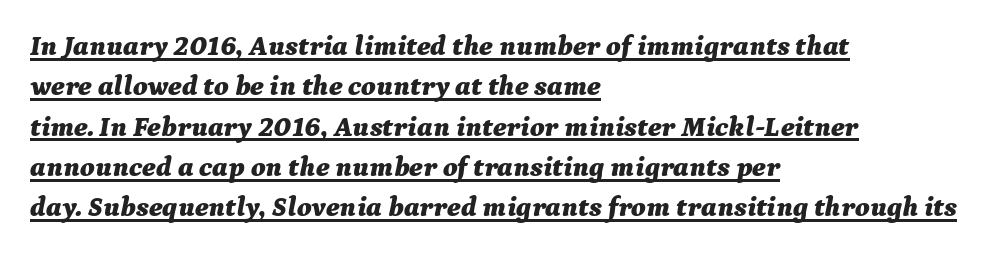
The image shows 28 px bold type, italic (leaning right); set left-aligned, normal line spacing (1.44x), normal letter spacing, underlined; medium stroke contrast and a medium x-height.
